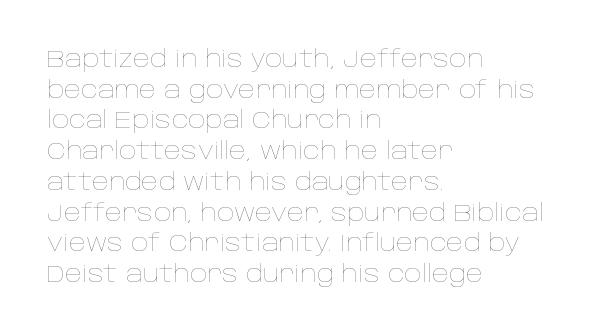
Q: Is the text bold? A: No.
Q: Is the text italic (slanted)? A: No, it is upright.
Q: Is the text underlined? A: No.
Q: How is the paragraph aligned? A: Left-aligned.
Q: Is the spacing between letters normal or unusually wide? A: Normal.
Q: Is the spacing between lines tight, normal or loose? A: Normal.
